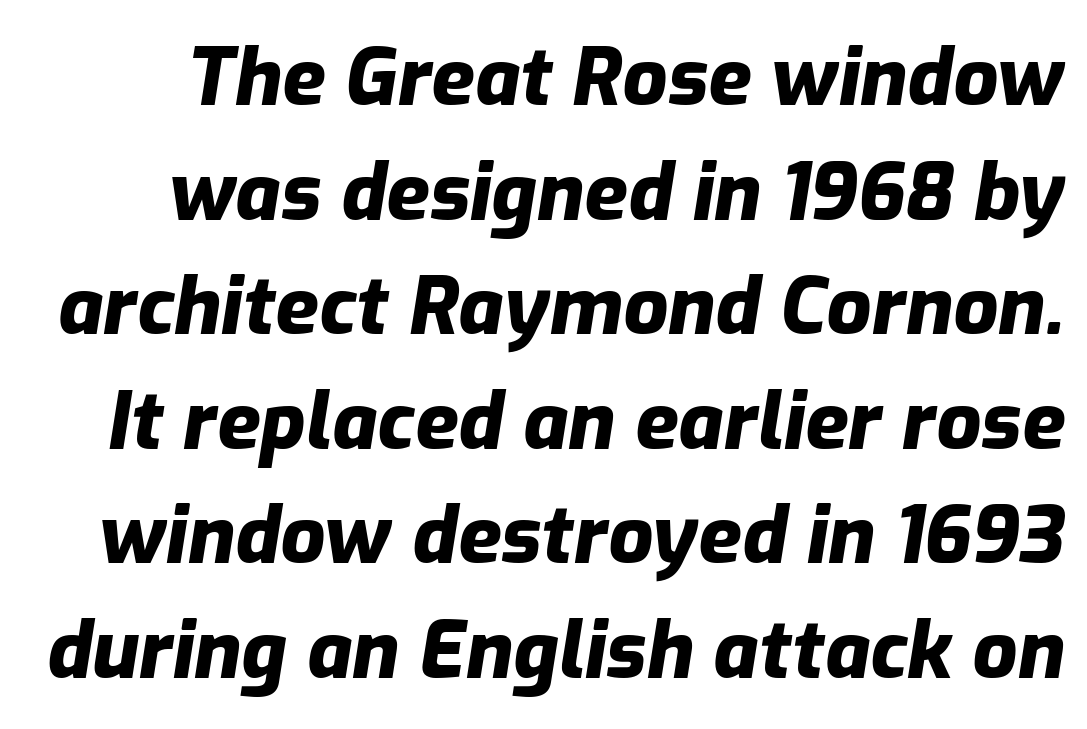
Is there much room between lines? A standard amount, neither cramped nor airy. The rendering uses natural spacing where letterforms have individual widths. The line texture is even and compact thanks to regular tracking. This sample uses an oblique cut, with every glyph tilted off the vertical.
